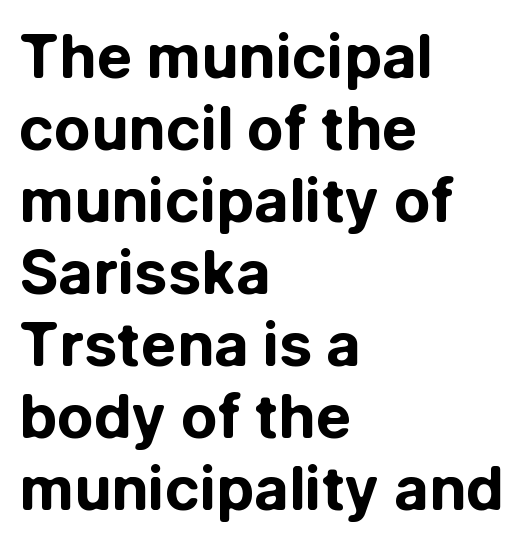
{"serif": "no", "italic": "no", "bold": "yes", "weight": "bold", "width": "normal", "stroke_contrast": "low", "x_height": "medium", "monospaced": "no", "underline": "no", "align": "left", "line_spacing_ratio": 1.2, "letter_spacing": "normal", "letter_spacing_em": 0.0, "glyph_px": 60}
